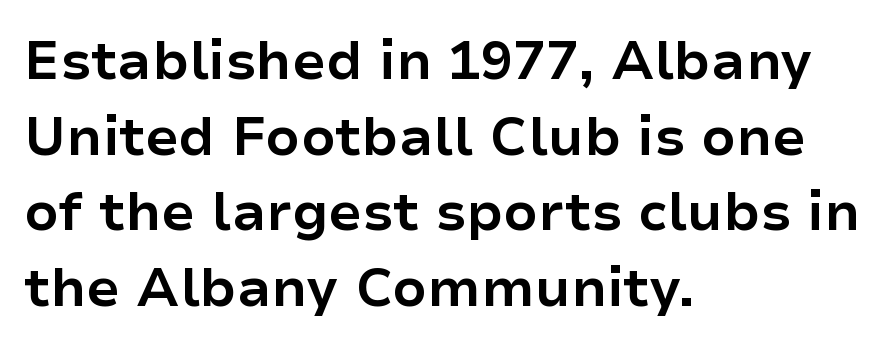
Ordinary non-slanted type is in use. The text block is weighted toward the left margin, trailing off unevenly rightward. The letters advance in unequal steps, a hallmark of proportional type. Typographic density is high because the face is bold.
